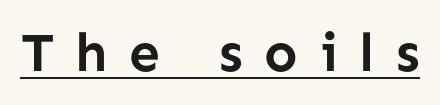
Q: Is the text bold? A: Yes.
Q: Is the text italic (slanted)? A: No, it is upright.
Q: Is the typeface a serif or a sans-serif typeface? A: Sans-serif.
Q: Is the text underlined? A: Yes.
Q: Is the spacing between letters normal or unusually wide? A: Unusually wide.
Q: Width (condensed, normal, or wide)? A: Normal.
Q: Stroke contrast? A: Low.
Q: x-height? A: Medium.
Q: Monospaced? A: No.
